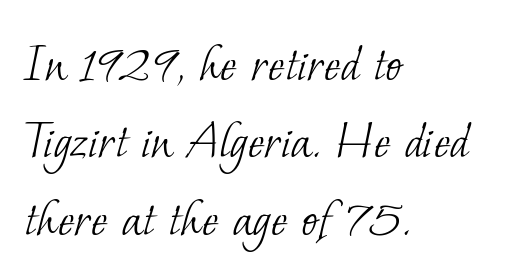
If you measured baseline to baseline, you'd find a middling distance. This sample has the flowing, uneven cadence of proportional lettering. Compared with a typical body face, this is equally light or lighter still. The characters display serif detailing at their extremities.
